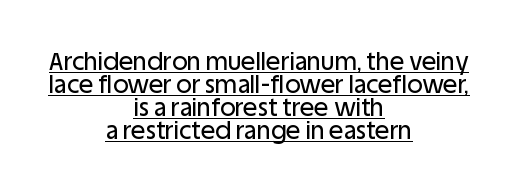
Q: Is the text italic (slanted)? A: No, it is upright.
Q: Is the text underlined? A: Yes.
Q: How is the paragraph aligned? A: Centered.
Q: Is the spacing between letters normal or unusually wide? A: Normal.
Q: Is the spacing between lines tight, normal or loose? A: Tight.
